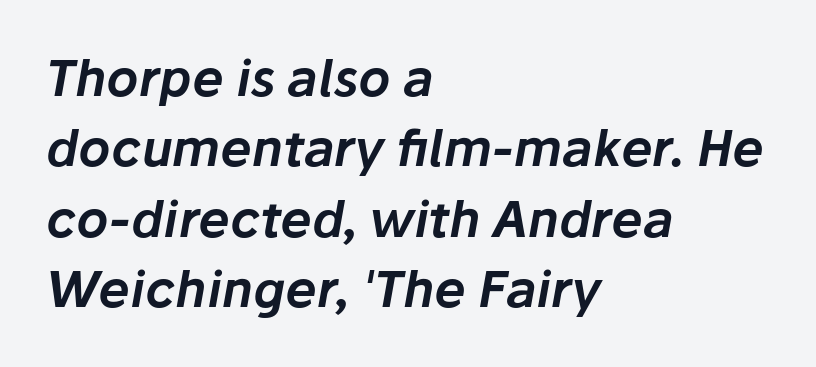
{"italic": "yes", "lean": "right", "slant_degrees": 10, "width": "normal", "stroke_contrast": "low", "x_height": "medium", "monospaced": "no", "underline": "no", "align": "left", "line_spacing": "normal", "line_spacing_ratio": 1.41, "letter_spacing": "normal", "letter_spacing_em": 0.0, "glyph_px": 50}
